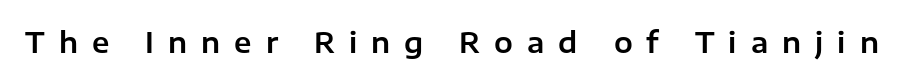
The image shows 28 px sans-serif type, upright; set unusually wide letter spacing (+0.5 em), not underlined; low stroke contrast and a medium x-height.
